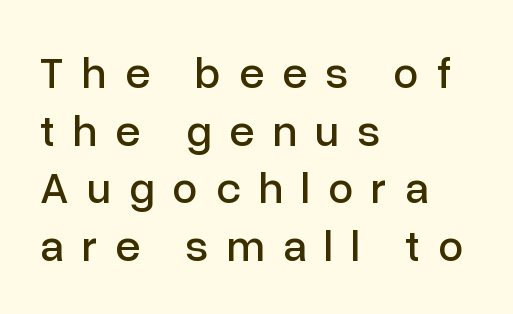
Q: Is the text italic (slanted)? A: No, it is upright.
Q: Is the typeface a serif or a sans-serif typeface? A: Sans-serif.
Q: Is the text underlined? A: No.
Q: How is the paragraph aligned? A: Left-aligned.
Q: Is the spacing between letters normal or unusually wide? A: Unusually wide.
Q: Is the spacing between lines tight, normal or loose? A: Normal.
Q: Width (condensed, normal, or wide)? A: Normal.
Q: Stroke contrast? A: Low.
Q: x-height? A: Medium.
Q: Monospaced? A: No.
